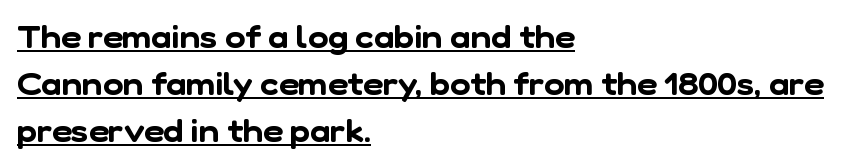
{"serif": "no", "width": "normal", "stroke_contrast": "low", "x_height": "medium", "monospaced": "no", "underline": "yes", "align": "left", "line_spacing": "normal", "line_spacing_ratio": 1.51, "letter_spacing": "normal", "letter_spacing_em": 0.0, "glyph_px": 31}
